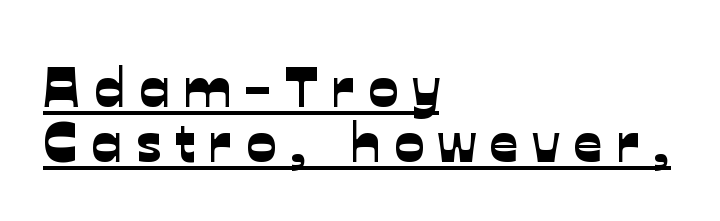
A rule runs beneath these lines of type. The lines are packed closely together with very little leading. Left-aligned paragraph, ragged on the right. Are there feet on the stems? There aren't — it's a sans. Note the varied advance widths — an 'i' is clearly narrower than an 'm'.
